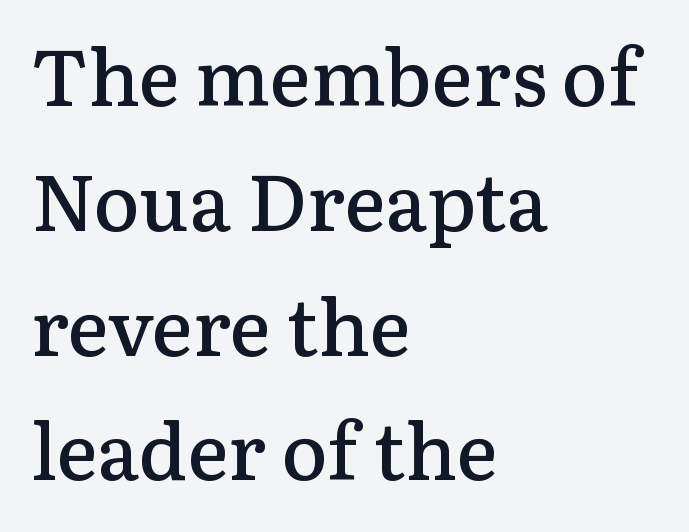
{"serif": "yes", "italic": "no", "bold": "semi", "weight": "semibold", "width": "normal", "stroke_contrast": "low", "x_height": "medium", "monospaced": "no", "underline": "no", "align": "left", "line_spacing": "normal", "line_spacing_ratio": 1.6, "letter_spacing": "normal", "letter_spacing_em": 0.0, "glyph_px": 78}
